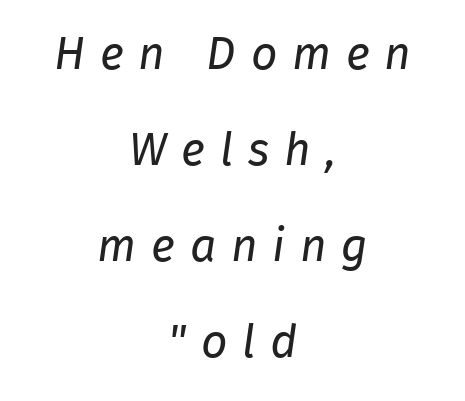
Caption: face not bold, strokes unweighted. This rendering widens character spacing well past its baseline value. Decoration check: the copy has no underline. You could not count columns in this text — the font is proportionally spaced. Baseline-to-baseline distance is far greater than the letter height.
